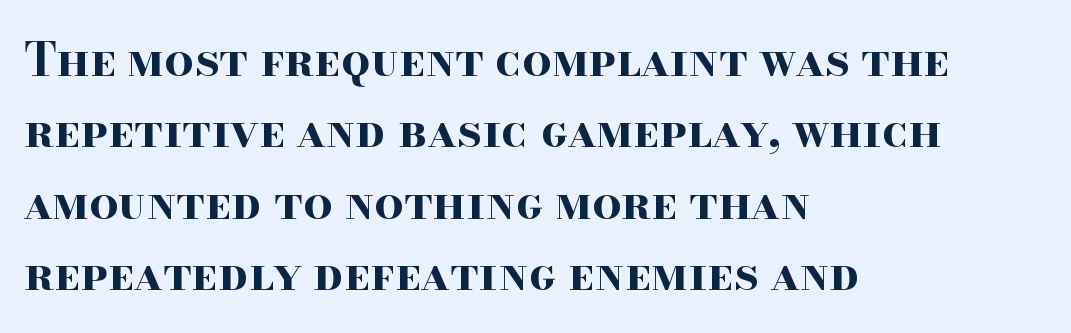
Q: Is the text bold? A: Yes.
Q: Is the text italic (slanted)? A: No, it is upright.
Q: Is the typeface a serif or a sans-serif typeface? A: Serif.
Q: Is the text underlined? A: No.
Q: How is the paragraph aligned? A: Left-aligned.
Q: Is the spacing between letters normal or unusually wide? A: Normal.
Q: Is the spacing between lines tight, normal or loose? A: Normal.
Q: Width (condensed, normal, or wide)? A: Wide.
Q: Stroke contrast? A: High.
Q: x-height? A: Small.
Q: Monospaced? A: No.
